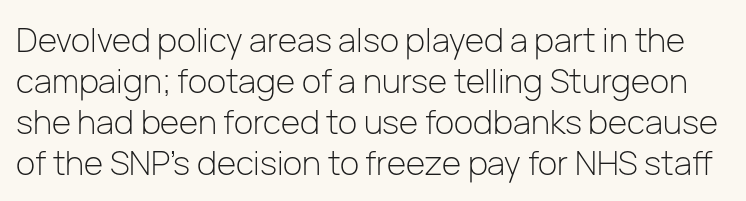
The image shows 33 px light sans-serif type, upright; set line spacing 1.24x, normal letter spacing, not underlined; low stroke contrast and a medium x-height.
